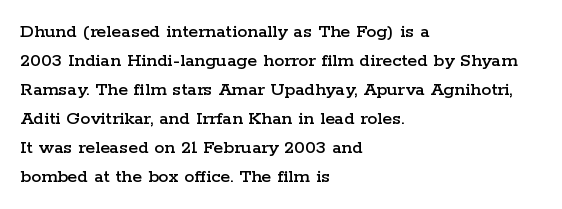
Q: Is the text italic (slanted)? A: No, it is upright.
Q: Is the text underlined? A: No.
Q: How is the paragraph aligned? A: Left-aligned.
Q: Is the spacing between letters normal or unusually wide? A: Normal.
Q: Is the spacing between lines tight, normal or loose? A: Normal.
